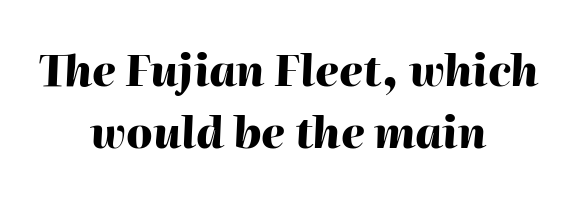
The image shows 43 px heavy type, italic (leaning right); set centered, normal line spacing (1.44x), normal letter spacing, not underlined; high stroke contrast and a medium x-height.
